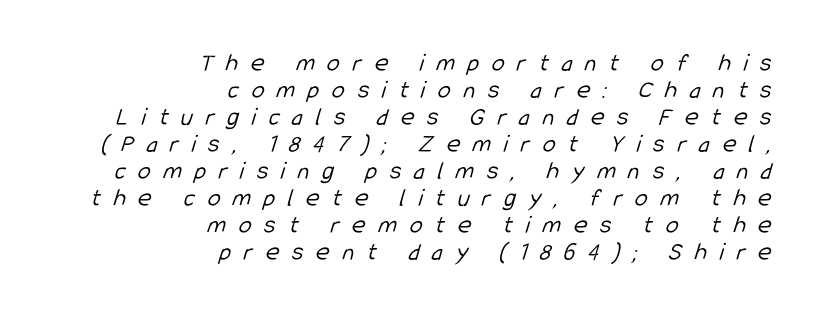
Q: Is the text bold? A: No.
Q: Is the text underlined? A: No.
Q: How is the paragraph aligned? A: Right-aligned.
Q: Is the spacing between letters normal or unusually wide? A: Unusually wide.
Q: Is the spacing between lines tight, normal or loose? A: Tight.
